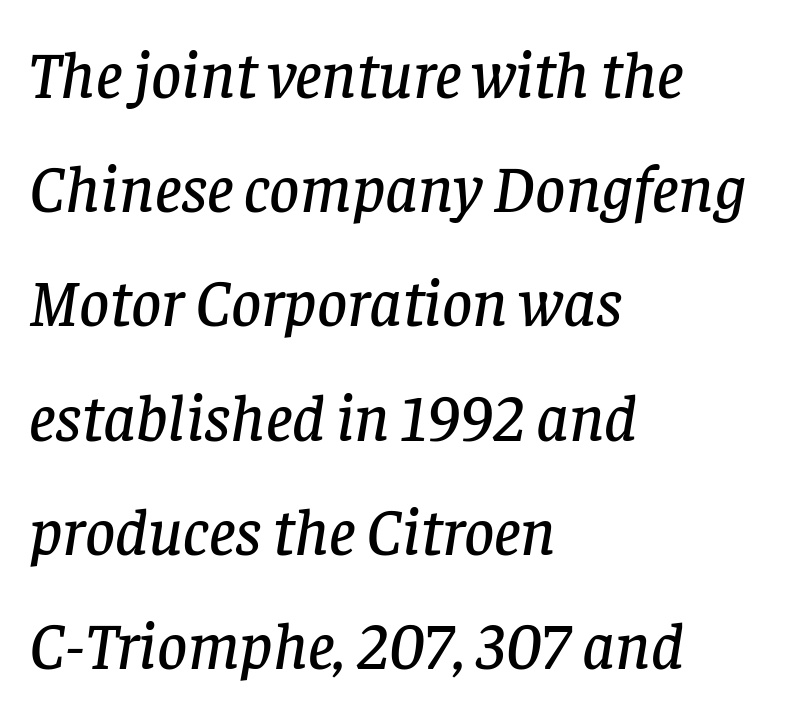
{"serif": "yes", "italic": "yes", "lean": "right", "slant_degrees": 8, "width": "normal", "stroke_contrast": "low", "x_height": "large", "monospaced": "no", "underline": "no", "align": "left", "line_spacing_ratio": 1.73, "letter_spacing": "normal", "letter_spacing_em": 0.0, "glyph_px": 66}
